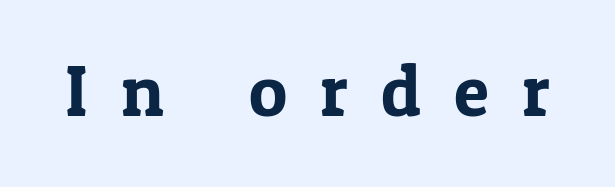
The image shows 72 px serif type, upright; set unusually wide letter spacing (+0.46 em), not underlined; low stroke contrast and a medium x-height.
